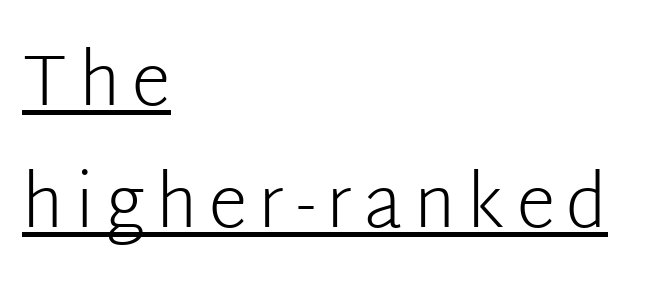
{"serif": "no", "italic": "no", "bold": "no", "weight": "light", "width": "normal", "stroke_contrast": "low", "x_height": "medium", "monospaced": "no", "underline": "yes", "align": "left", "line_spacing": "normal", "line_spacing_ratio": 1.69, "glyph_px": 72}
